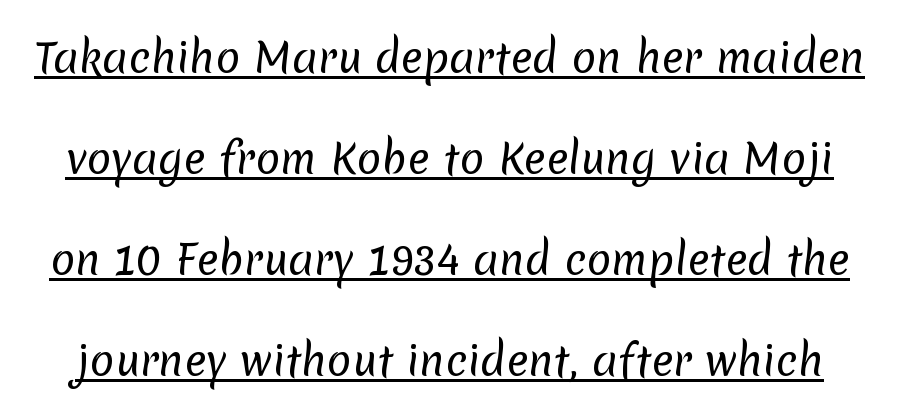
{"serif": "no", "bold": "no", "weight": "regular", "width": "normal", "stroke_contrast": "low", "x_height": "medium", "monospaced": "no", "underline": "yes", "line_spacing": "loose", "line_spacing_ratio": 2.46, "letter_spacing": "normal", "letter_spacing_em": 0.0, "glyph_px": 41}
